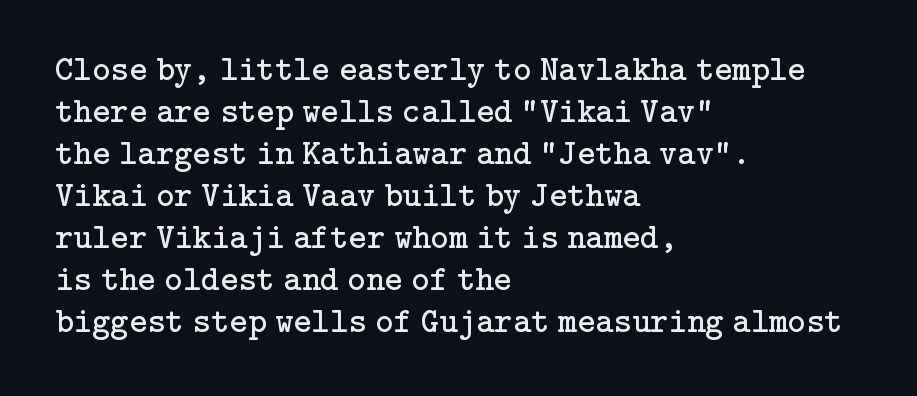
The paragraph shown leans on its left margin. Stem width sits at or under what a default text font uses. Notice how the stems are strictly vertical — no italics here. What kind of face is this? One with serifs. Beneath every word, the page is bare. The gaps between neighbouring characters are ordinary and unremarkable.
